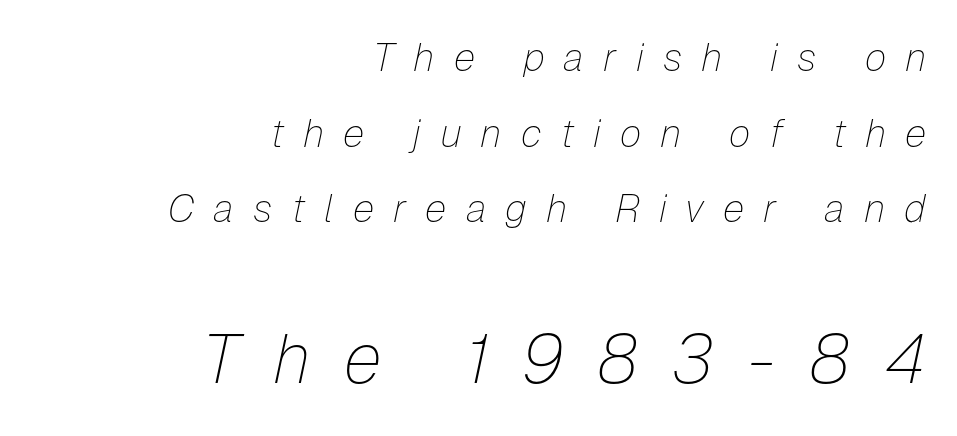
The image shows 69 px thin type, italic (leaning right); set right-aligned, loose line spacing (1.94x), unusually wide letter spacing (+0.49 em), not underlined; the second (bottom) block is 1.77x larger; low stroke contrast and a medium x-height.
